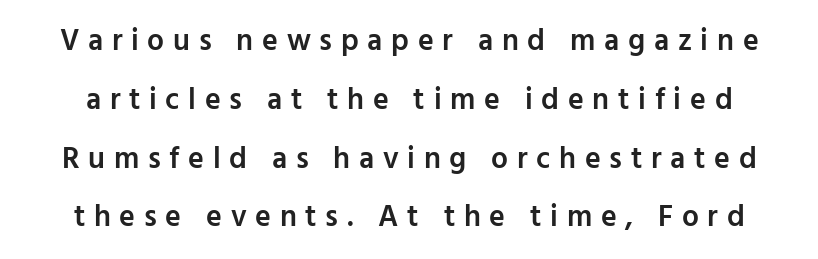
The image shows 30 px semibold sans-serif type, upright; set loose line spacing (1.96x), unusually wide letter spacing (+0.29 em), not underlined; low stroke contrast and a medium x-height.
